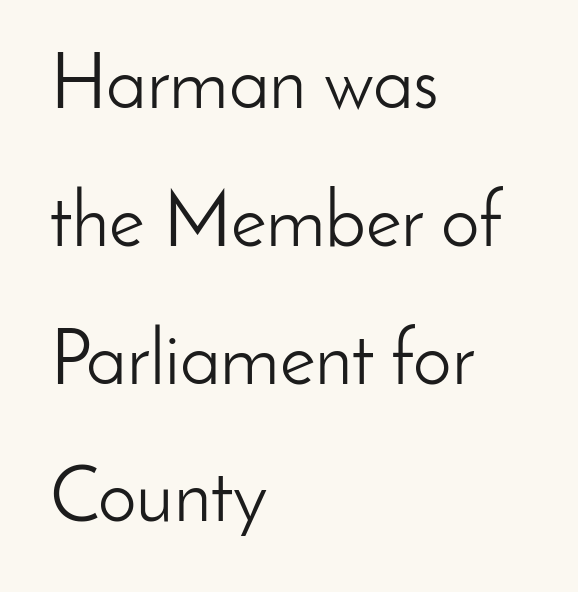
Q: Is the text bold? A: No.
Q: Is the text italic (slanted)? A: No, it is upright.
Q: Is the typeface a serif or a sans-serif typeface? A: Sans-serif.
Q: Is the text underlined? A: No.
Q: How is the paragraph aligned? A: Left-aligned.
Q: Is the spacing between letters normal or unusually wide? A: Normal.
Q: Width (condensed, normal, or wide)? A: Normal.
Q: Stroke contrast? A: Low.
Q: x-height? A: Small.
Q: Monospaced? A: No.
